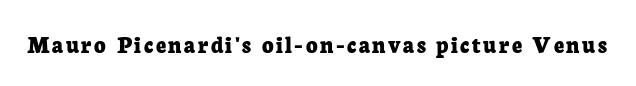
Q: Is the text bold? A: Yes.
Q: Is the text italic (slanted)? A: No, it is upright.
Q: Is the text underlined? A: No.
